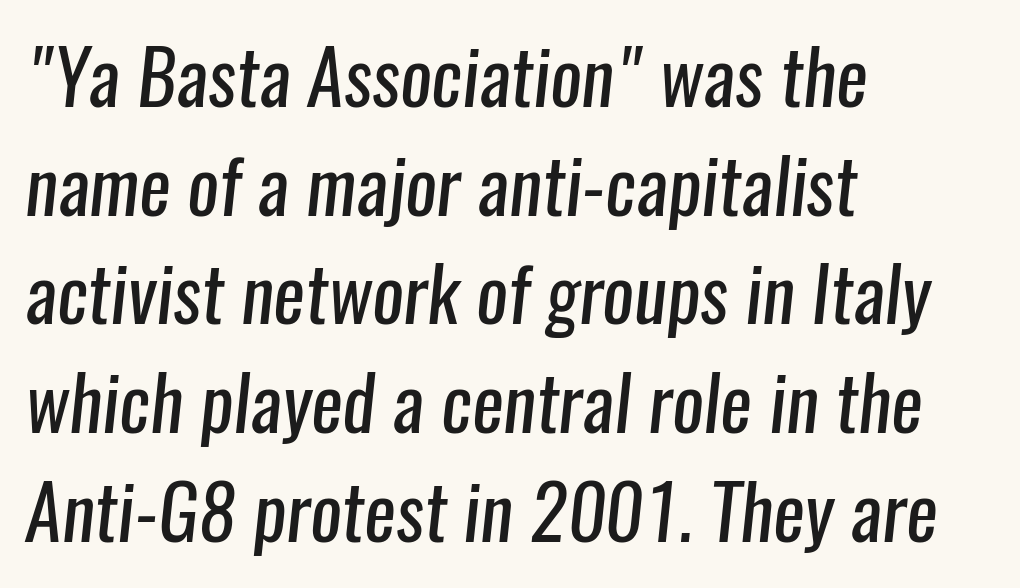
The image shows 75 px regular-weight, condensed sans-serif type; set left-aligned, normal line spacing (1.45x), normal letter spacing, not underlined; low stroke contrast and a medium x-height.
